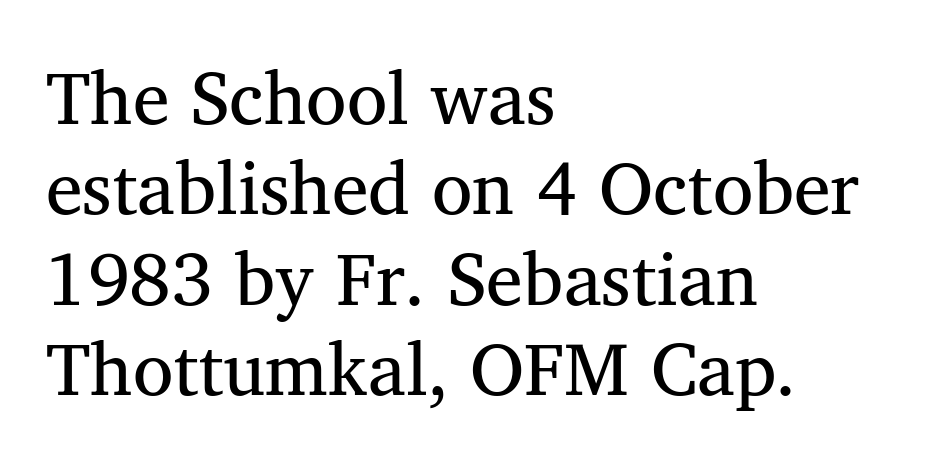
If you drew a ruler down the left edge, every line would touch it. Serif or sans? Serif — the stroke terminals have little feet. These lines are rendered in a variable-pitch font. The passage shown has conventional tracking throughout. The words here are not underlined.
